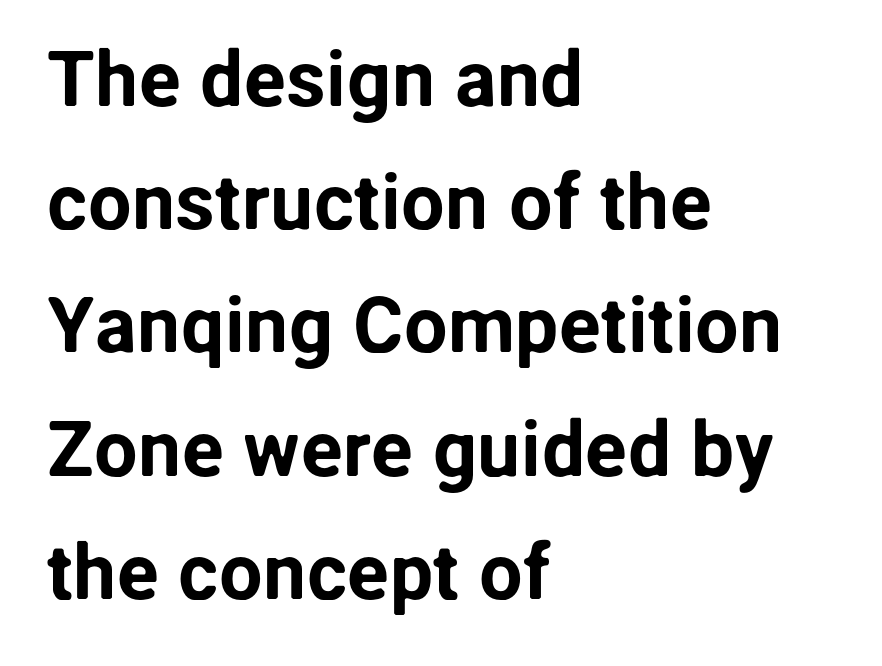
Examine the stroke ends and you'll find no serifs. The letters sit at their default tracking, neither squeezed nor spread. Reading down the block, your eye returns to a fixed left position each line. Rule under the text: the space is simply empty. The letters stand straight up with perfectly vertical stems.
